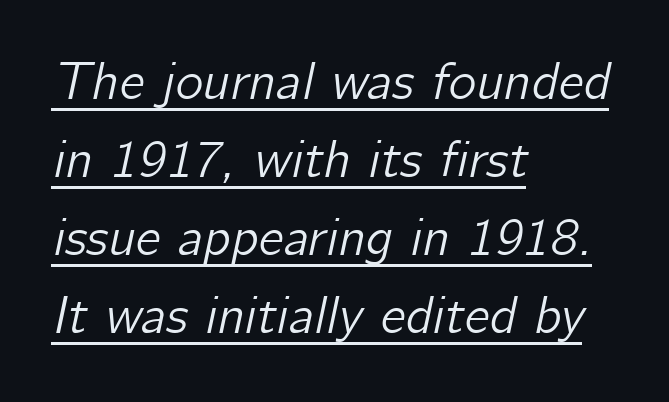
The image shows 53 px text type, italic (leaning right); set left-aligned, normal line spacing (1.47x), normal letter spacing, underlined; low stroke contrast and a medium x-height.
